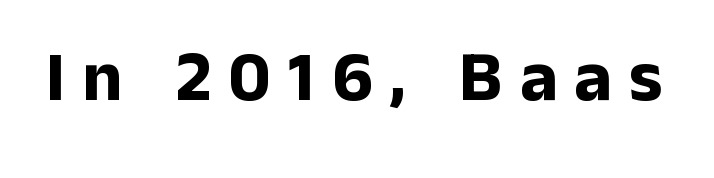
Just letters on the line, the space beneath them empty. Students, this is bold: see how much ink each stroke carries. Examine the stroke ends and you'll find no serifs. The letters stand upright; this is a roman face.
